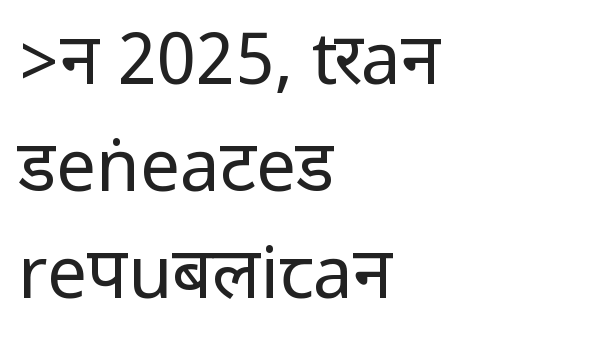
The image shows 71 px regular-weight, condensed sans-serif type, upright; set left-aligned, normal line spacing (1.51x), normal letter spacing, not underlined; low stroke contrast.
